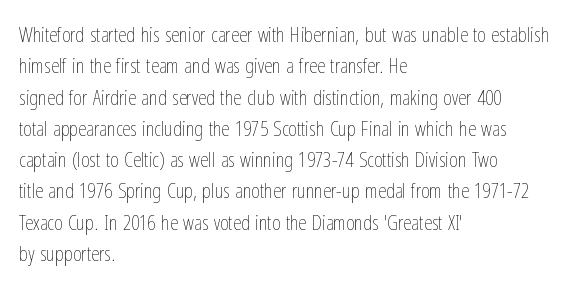
Ordinary non-slanted type is in use. Honestly, the row spacing looks completely unremarkable. These lines keep a tight, regular rhythm from letter to letter. These lines stack with their left ends in a neat column.
